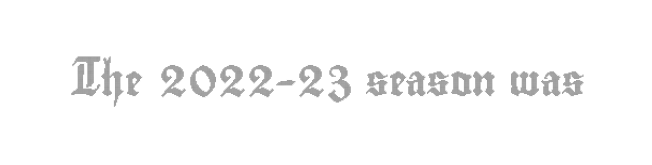
Q: Is the text italic (slanted)? A: No, it is upright.
Q: Is the text underlined? A: No.
Q: Is the spacing between letters normal or unusually wide? A: Normal.
Q: Width (condensed, normal, or wide)? A: Condensed.
Q: x-height? A: Small.
Q: Monospaced? A: No.
